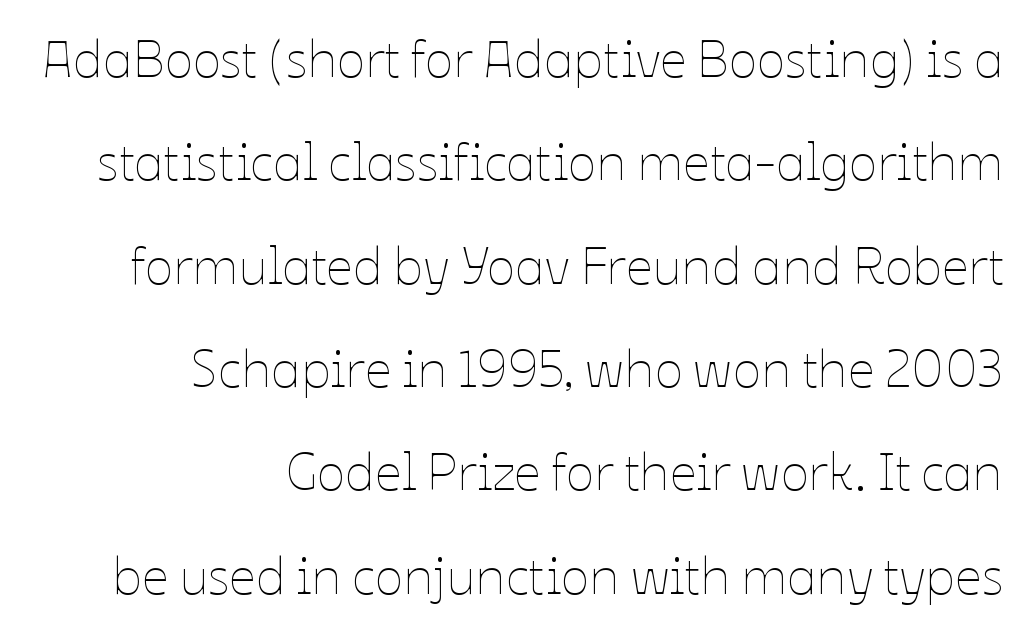
The text block is weighted toward the right margin, trailing off unevenly leftward. Unmarked baselines from the first word to the last. Observe the ordinary spacing: letters are neighbours, not strangers. In terms of posture, this sample is upright.
